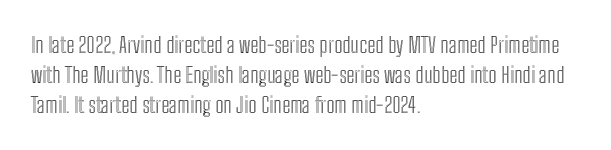
The lettering stays uniformly vertical, giving the passage a roman look. The text block is weighted toward the left margin, trailing off unevenly rightward. A typesetter would call this zero additional tracking. Evenly set lines give the paragraph a standard silhouette.
